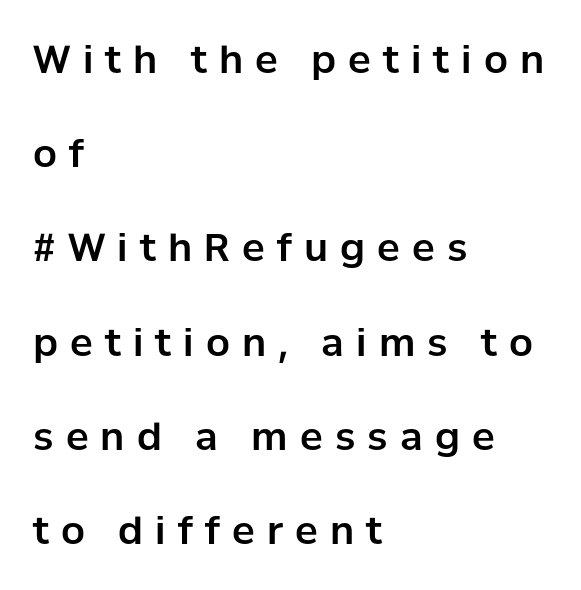
Q: Is the text italic (slanted)? A: No, it is upright.
Q: Is the typeface a serif or a sans-serif typeface? A: Sans-serif.
Q: Is the text underlined? A: No.
Q: How is the paragraph aligned? A: Left-aligned.
Q: Is the spacing between letters normal or unusually wide? A: Unusually wide.
Q: Is the spacing between lines tight, normal or loose? A: Loose.
Q: Width (condensed, normal, or wide)? A: Normal.
Q: Stroke contrast? A: Low.
Q: x-height? A: Medium.
Q: Monospaced? A: No.
